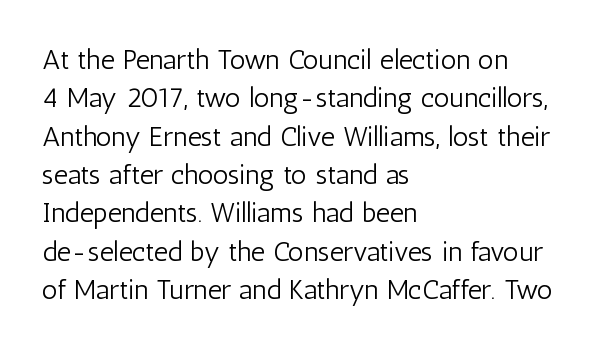
The image shows 28 px light, condensed sans-serif type, upright; set left-aligned, normal line spacing (1.37x), normal letter spacing, not underlined; low stroke contrast and a medium x-height.
